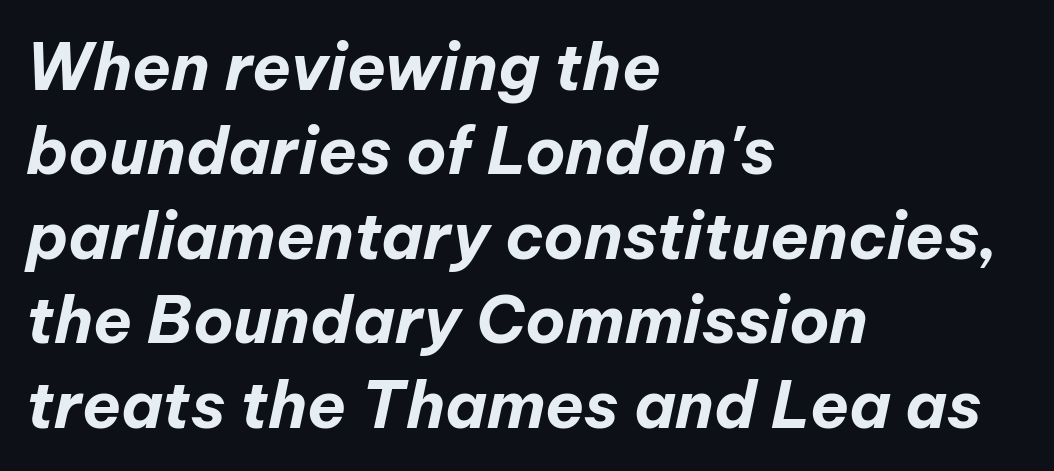
Q: Is the text bold? A: Yes.
Q: Is the text italic (slanted)? A: Yes, it leans right by about 12 degrees.
Q: Is the text underlined? A: No.
Q: How is the paragraph aligned? A: Left-aligned.
Q: Is the spacing between letters normal or unusually wide? A: Normal.
Q: Is the spacing between lines tight, normal or loose? A: Normal.
Q: Width (condensed, normal, or wide)? A: Normal.
Q: Stroke contrast? A: Low.
Q: x-height? A: Medium.
Q: Monospaced? A: No.
